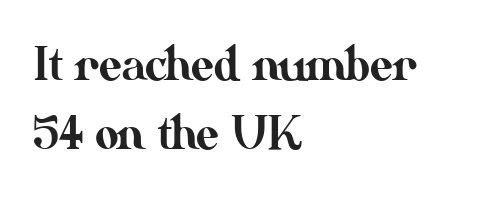
Q: Is the text italic (slanted)? A: No, it is upright.
Q: Is the text underlined? A: No.
Q: How is the paragraph aligned? A: Left-aligned.
Q: Is the spacing between letters normal or unusually wide? A: Normal.
Q: Is the spacing between lines tight, normal or loose? A: Normal.
Q: Width (condensed, normal, or wide)? A: Normal.
Q: Stroke contrast? A: Medium.
Q: x-height? A: Small.
Q: Monospaced? A: No.
